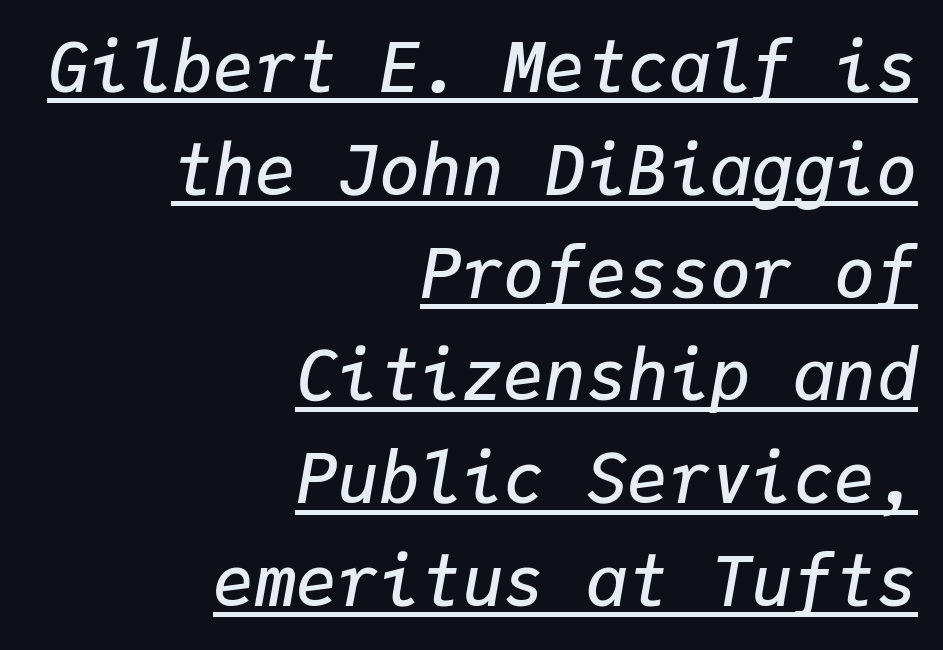
The image shows 69 px semibold type, italic (leaning right), monospaced; set right-aligned, normal line spacing (1.49x), normal letter spacing, underlined; low stroke contrast and a medium x-height.
